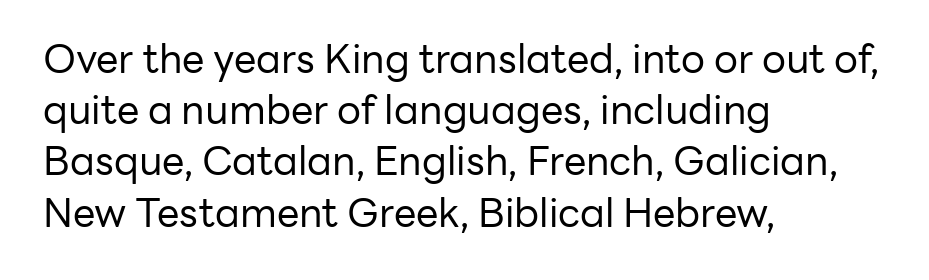
Horizontal alignment here is leftward, the default for most running prose. Evenly set lines give the paragraph a standard silhouette. Plain, unruled lines of type. The axis of the letterforms is exactly vertical.
